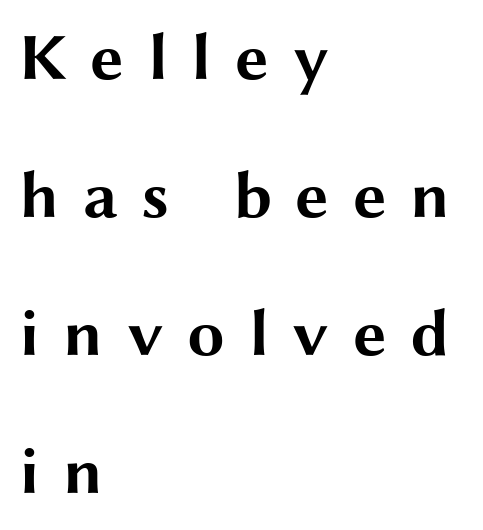
Q: Is the text bold? A: Yes.
Q: Is the text italic (slanted)? A: No, it is upright.
Q: Is the typeface a serif or a sans-serif typeface? A: Sans-serif.
Q: Is the text underlined? A: No.
Q: How is the paragraph aligned? A: Left-aligned.
Q: Is the spacing between letters normal or unusually wide? A: Unusually wide.
Q: Is the spacing between lines tight, normal or loose? A: Loose.
Q: Width (condensed, normal, or wide)? A: Wide.
Q: Stroke contrast? A: Medium.
Q: x-height? A: Medium.
Q: Monospaced? A: No.
